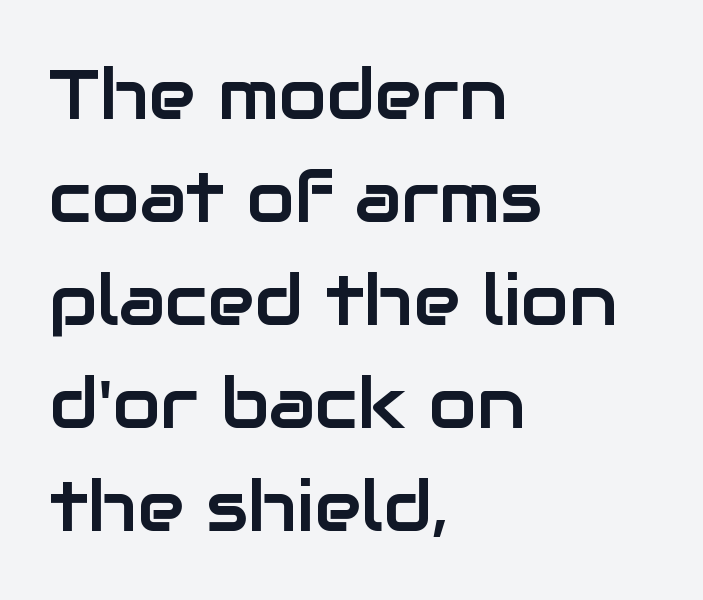
Honestly, there is no underline to notice here at all. Character widths vary here, with narrow letters taking less room than wide ones. This rendering leaves character spacing at its baseline value. Every row of glyphs begins at an identical x-position on the left. Each new line begins a customary step beneath the previous one. I'd call this a sans setting — the letters go barefoot.
